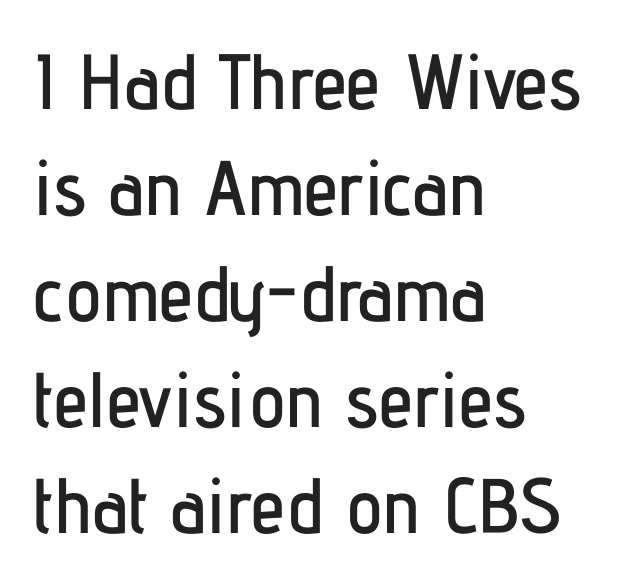
Q: Is the text italic (slanted)? A: No, it is upright.
Q: Is the typeface a serif or a sans-serif typeface? A: Sans-serif.
Q: Is the text underlined? A: No.
Q: How is the paragraph aligned? A: Left-aligned.
Q: Is the spacing between letters normal or unusually wide? A: Normal.
Q: Is the spacing between lines tight, normal or loose? A: Normal.
Q: Width (condensed, normal, or wide)? A: Condensed.
Q: Stroke contrast? A: Low.
Q: x-height? A: Medium.
Q: Monospaced? A: No.
